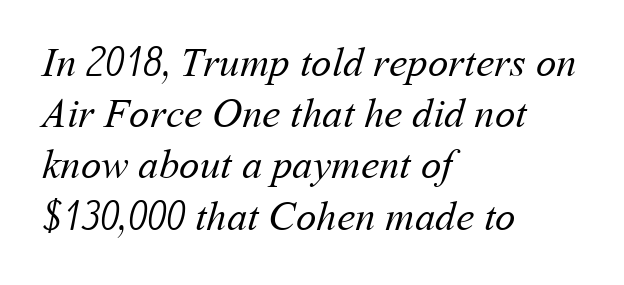
{"bold": "no", "weight": "regular", "width": "normal", "stroke_contrast": "medium", "x_height": "medium", "monospaced": "no", "underline": "no", "align": "left", "line_spacing": "normal", "line_spacing_ratio": 1.25, "letter_spacing": "normal", "letter_spacing_em": 0.0, "glyph_px": 41}
